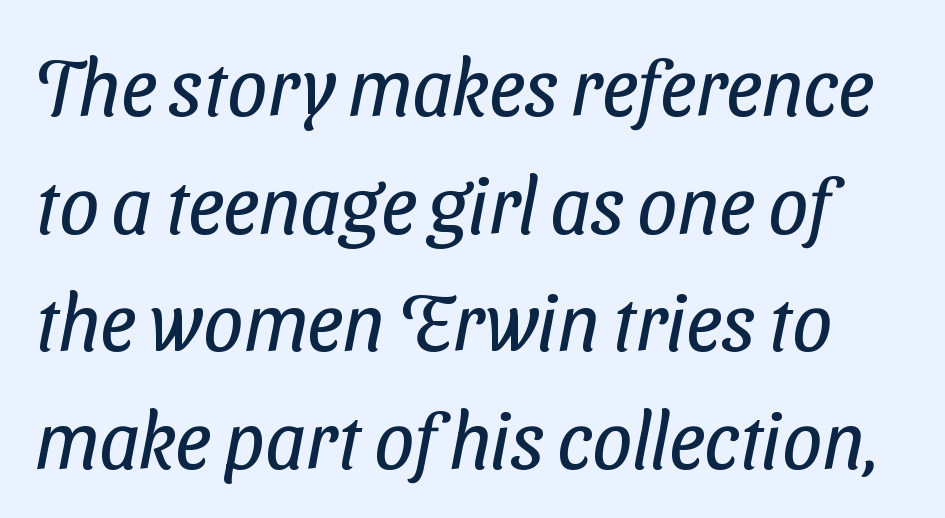
Q: Is the text bold? A: No.
Q: Is the typeface a serif or a sans-serif typeface? A: Sans-serif.
Q: Is the text underlined? A: No.
Q: Is the spacing between letters normal or unusually wide? A: Normal.
Q: Is the spacing between lines tight, normal or loose? A: Normal.
Q: Width (condensed, normal, or wide)? A: Condensed.
Q: Stroke contrast? A: Low.
Q: x-height? A: Medium.
Q: Monospaced? A: No.
